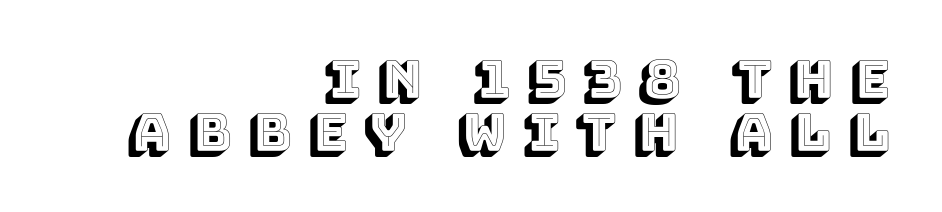
{"italic": "no", "width": "normal", "x_height": "large", "monospaced": "no", "underline": "no", "align": "right", "line_spacing": "tight", "line_spacing_ratio": 1.01, "letter_spacing": "wide", "letter_spacing_em": 0.33, "glyph_px": 52}
